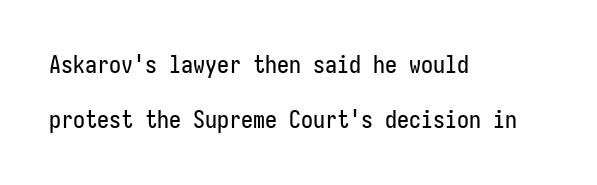
The image shows 24 px text type, upright; set left-aligned, loose line spacing (2.3x), normal letter spacing, not underlined.
